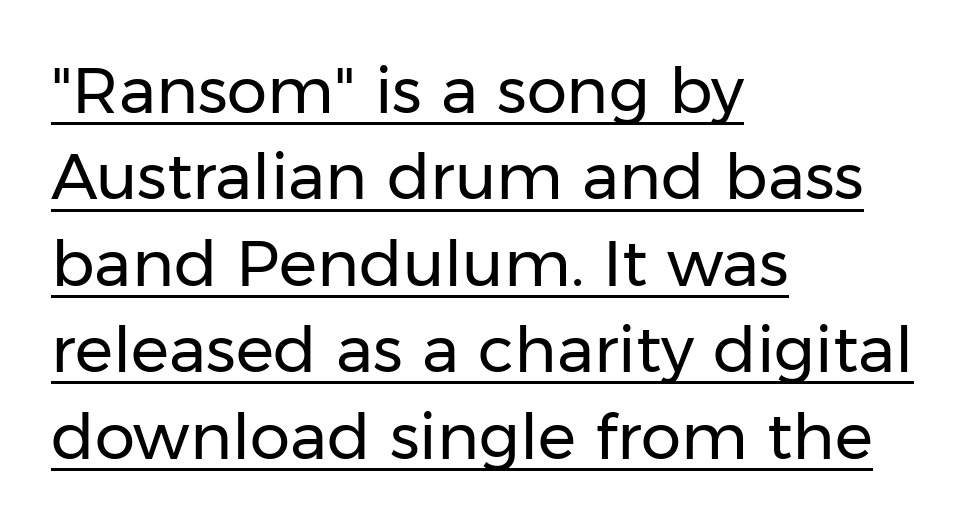
Q: Is the text bold? A: No.
Q: Is the text italic (slanted)? A: No, it is upright.
Q: Is the typeface a serif or a sans-serif typeface? A: Sans-serif.
Q: Is the text underlined? A: Yes.
Q: How is the paragraph aligned? A: Left-aligned.
Q: Is the spacing between letters normal or unusually wide? A: Normal.
Q: Is the spacing between lines tight, normal or loose? A: Normal.
Q: Width (condensed, normal, or wide)? A: Normal.
Q: Stroke contrast? A: Low.
Q: x-height? A: Medium.
Q: Monospaced? A: No.
